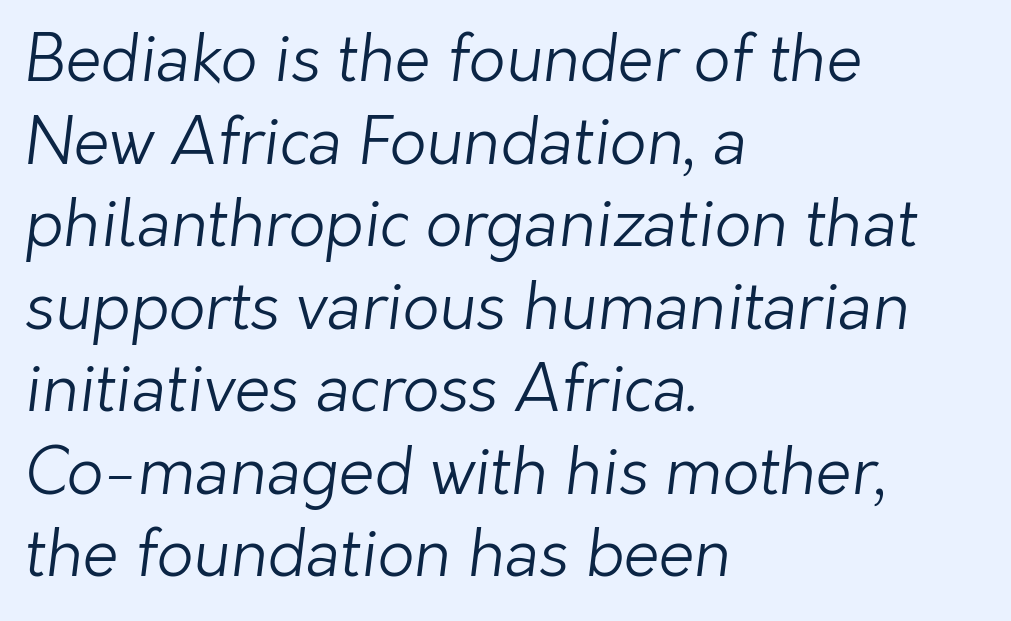
Has an underline been added? It has not. Observe the ordinary spacing: letters are neighbours, not strangers. Do the characters align in a grid? No, the font is proportional. The passage shown is typeset with a sans-serif family. One glance says typical: line gaps are just what's usual. This is not heavy type; no bold has been used.
